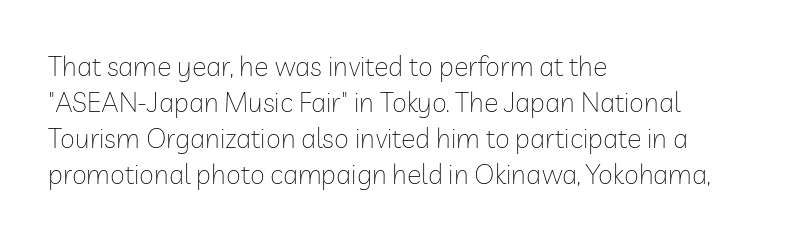
{"italic": "no", "bold": "no", "underline": "no", "align": "left", "line_spacing": "normal", "line_spacing_ratio": 1.33, "letter_spacing": "normal", "letter_spacing_em": 0.0, "glyph_px": 27}
